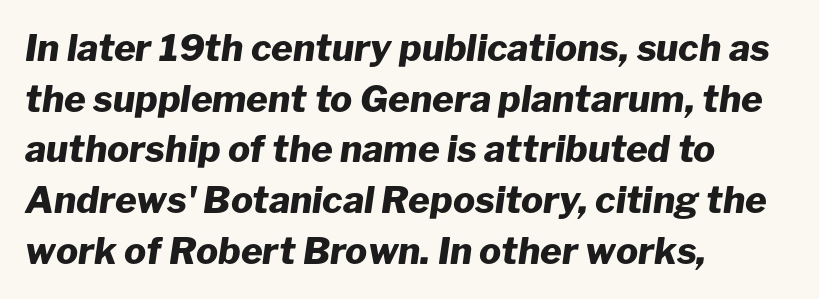
Q: Is the text bold? A: Yes.
Q: Is the text italic (slanted)? A: Yes, it leans right by about 8 degrees.
Q: Is the text underlined? A: No.
Q: How is the paragraph aligned? A: Left-aligned.
Q: Is the spacing between letters normal or unusually wide? A: Normal.
Q: Is the spacing between lines tight, normal or loose? A: Normal.
Q: Width (condensed, normal, or wide)? A: Normal.
Q: Stroke contrast? A: Low.
Q: x-height? A: Medium.
Q: Monospaced? A: No.
